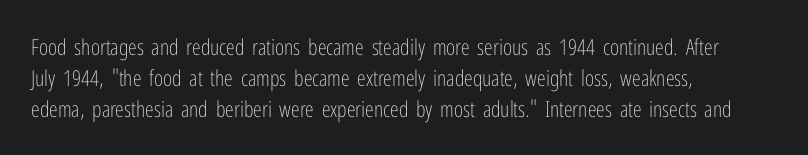
{"italic": "no", "bold": "no", "underline": "no", "align": "left", "line_spacing": "normal", "line_spacing_ratio": 1.4, "letter_spacing": "normal", "letter_spacing_em": 0.0, "glyph_px": 22}
